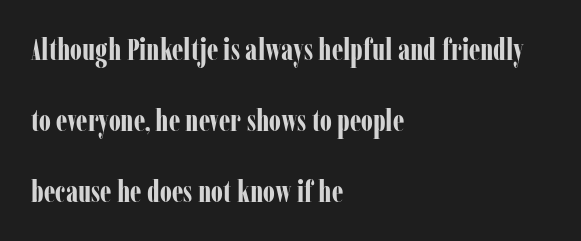
{"serif": "yes", "italic": "no", "bold": "yes", "weight": "bold", "width": "condensed", "stroke_contrast": "low", "x_height": "medium", "monospaced": "no", "underline": "no", "align": "left", "line_spacing": "loose", "line_spacing_ratio": 2.36, "letter_spacing": "normal", "letter_spacing_em": 0.0, "glyph_px": 30}
